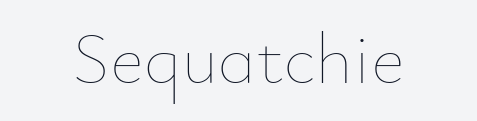
{"italic": "no", "bold": "no", "weight": "thin", "width": "normal", "stroke_contrast": "low", "x_height": "small", "monospaced": "no", "underline": "no", "align": "center", "letter_spacing": "normal", "letter_spacing_em": 0.0, "glyph_px": 73}
